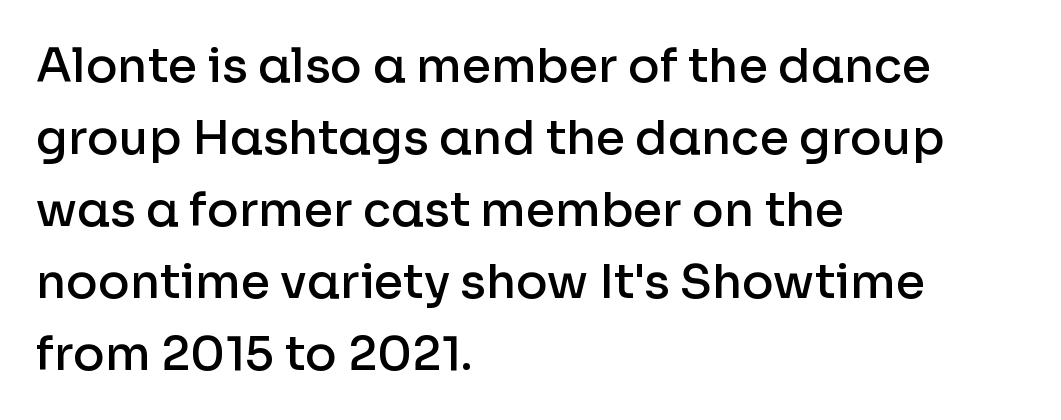
{"serif": "no", "italic": "no", "bold": "semi", "weight": "semibold", "width": "normal", "stroke_contrast": "low", "x_height": "medium", "monospaced": "no", "underline": "no", "align": "left", "line_spacing": "normal", "line_spacing_ratio": 1.53, "letter_spacing": "normal", "letter_spacing_em": 0.0, "glyph_px": 47}
